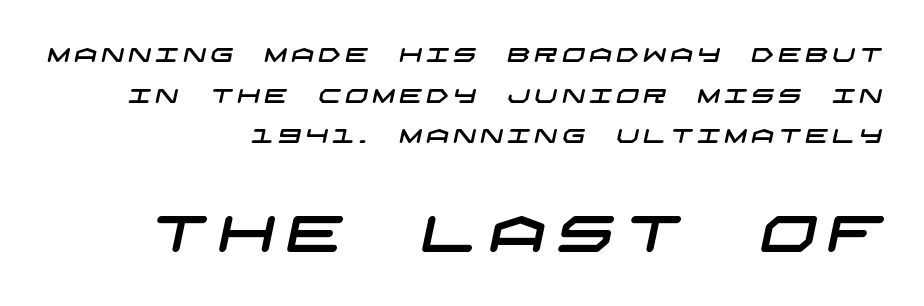
The image shows 50 px wide sans-serif type; set right-aligned, loose line spacing (2.03x), unusually wide letter spacing (+0.22 em), not underlined; the second (bottom) block is 2.5x larger; low stroke contrast and a large x-height.
